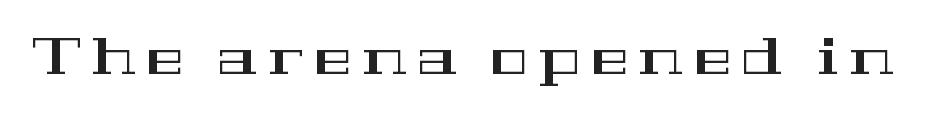
{"serif": "yes", "italic": "no", "width": "wide", "stroke_contrast": "high", "x_height": "medium", "monospaced": "no", "underline": "no", "letter_spacing": "wide", "letter_spacing_em": 0.22, "glyph_px": 50}
